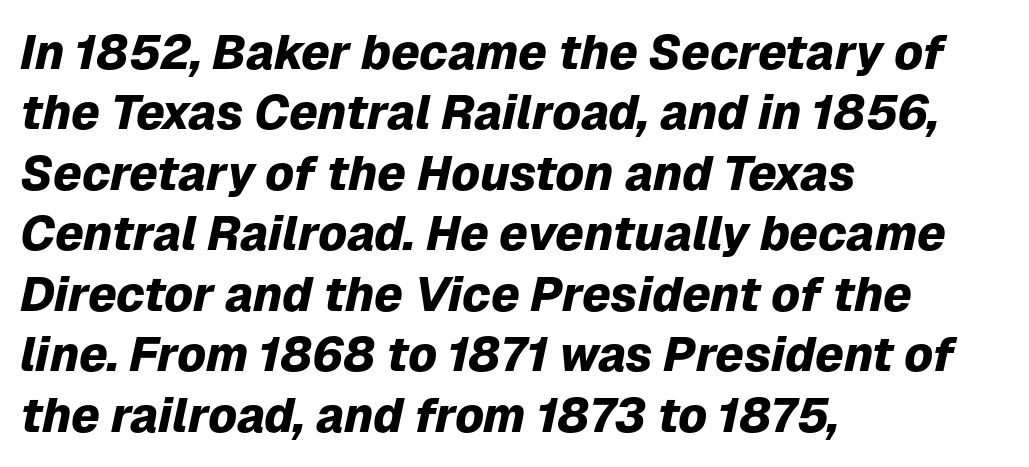
The image shows 48 px heavy type, italic (leaning right); set left-aligned, normal line spacing (1.26x), normal letter spacing, not underlined; low stroke contrast and a medium x-height.
